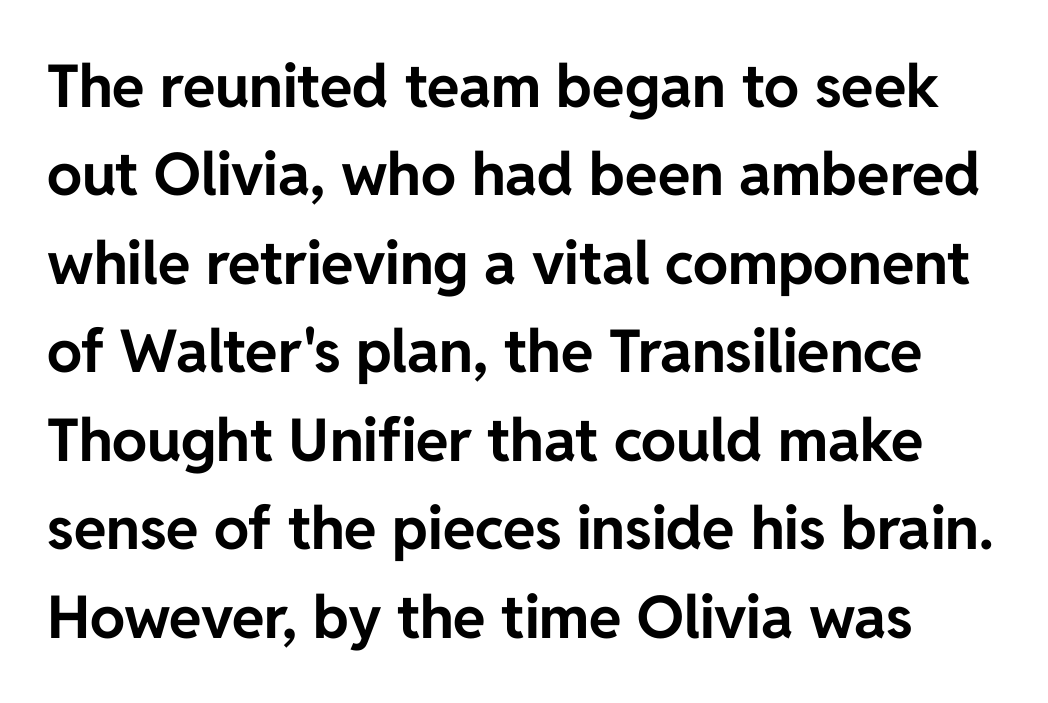
The image shows 59 px bold sans-serif type, upright; set normal line spacing (1.5x), normal letter spacing, not underlined; low stroke contrast and a medium x-height.
